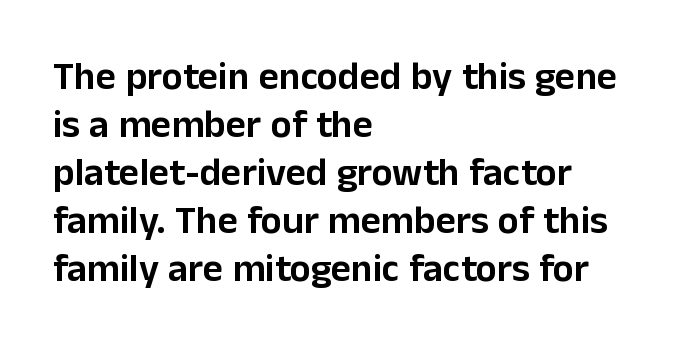
This rendering leaves character spacing at its baseline value. The passage shown is typed in a proportional face where columns would drift. The rendering shows plain stroke endings on the letterforms — a sans-serif design. The letters stand upright; this is a roman face. Horizontally, the lines are justified to the leading edge only.
